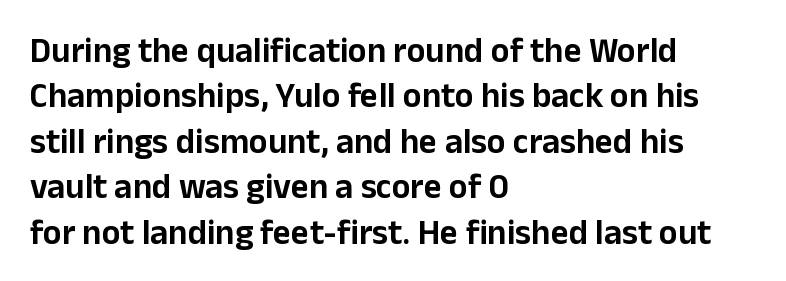
The lettering holds an erect, upright posture throughout. Every row of glyphs begins at an identical x-position on the left. This sample has the flowing, uneven cadence of proportional lettering. Is the letter spacing exaggerated? No — it looks like the ordinary default. Is this a sans? Yes — the strokes have no serifs.
